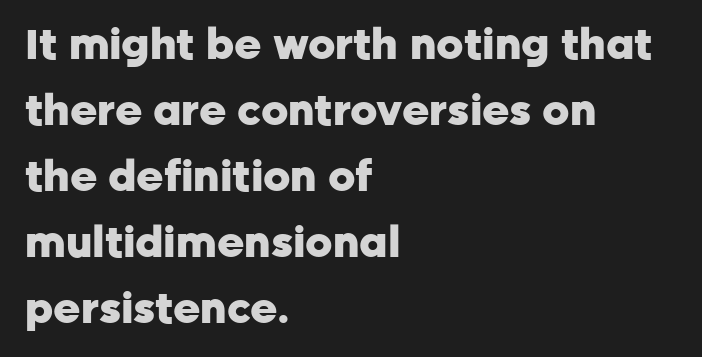
{"serif": "no", "italic": "no", "bold": "yes", "weight": "heavy", "width": "normal", "stroke_contrast": "low", "x_height": "medium", "monospaced": "no", "underline": "no", "align": "left", "line_spacing": "normal", "line_spacing_ratio": 1.57, "letter_spacing": "normal", "letter_spacing_em": 0.0, "glyph_px": 42}
